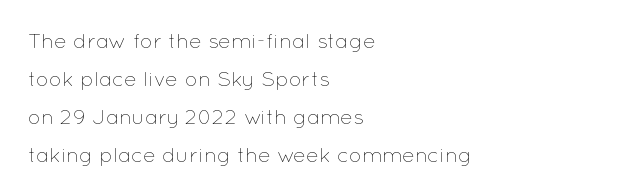
{"italic": "no", "bold": "no", "underline": "no", "align": "left", "line_spacing_ratio": 1.81, "letter_spacing": "normal", "letter_spacing_em": 0.0, "glyph_px": 21}
